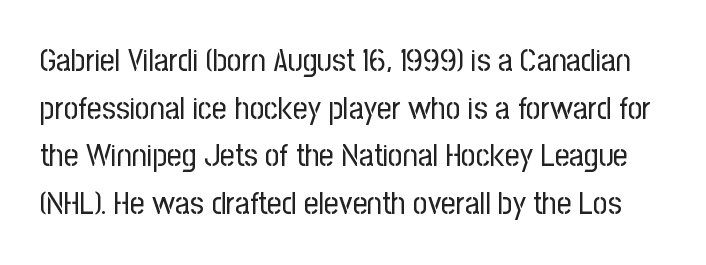
{"serif": "no", "italic": "no", "bold": "no", "weight": "regular", "width": "condensed", "stroke_contrast": "low", "x_height": "medium", "monospaced": "no", "underline": "no", "line_spacing": "normal", "line_spacing_ratio": 1.49, "letter_spacing": "normal", "letter_spacing_em": 0.0, "glyph_px": 32}
